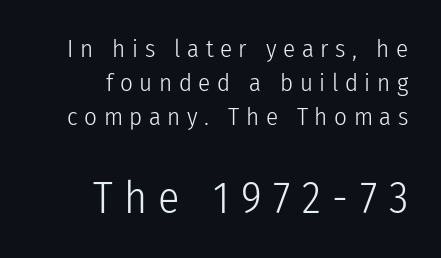
The rows are spaced the way most documents space them. Letters have the restrained weight of plain body copy at most. The letters advance in unequal steps, a hallmark of proportional type. Glance below the letters and you will spot only blank space. The passage shown is typeset with a sans-serif family. Style check: upright.
